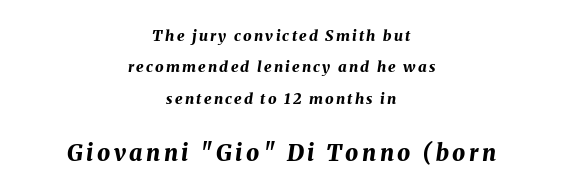
The image shows 23 px bold type, italic (leaning right); set centered, loose line spacing (2.09x), not underlined; the second (bottom) block is 1.53x larger.
